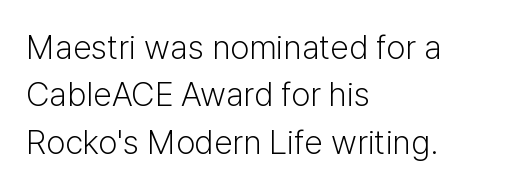
The image shows 34 px light sans-serif type, upright; set left-aligned, normal line spacing (1.39x), normal letter spacing, not underlined; low stroke contrast and a medium x-height.
